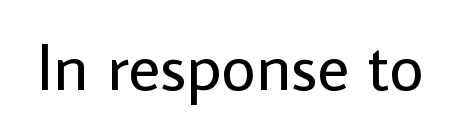
In terms of letterform style, serifs are entirely absent. You could call the tracking neutral — neither tight nor loose. The face looks like a standard text weight, possibly lighter. This sample uses an upright cut, with every glyph sitting square on the baseline. The string is rendered with underlining switched off. Note the varied advance widths — an 'i' is clearly narrower than an 'm'.
